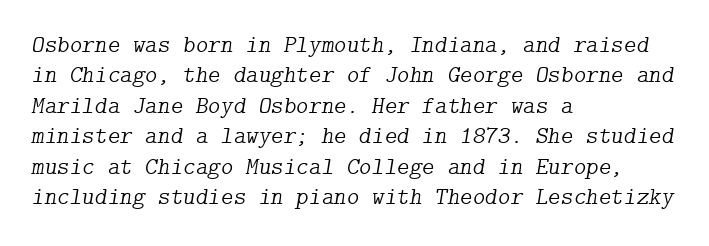
Q: Is the text bold? A: No.
Q: Is the text italic (slanted)? A: Yes, it leans right by about 9 degrees.
Q: Is the text underlined? A: No.
Q: How is the paragraph aligned? A: Left-aligned.
Q: Is the spacing between letters normal or unusually wide? A: Normal.
Q: Is the spacing between lines tight, normal or loose? A: Normal.
